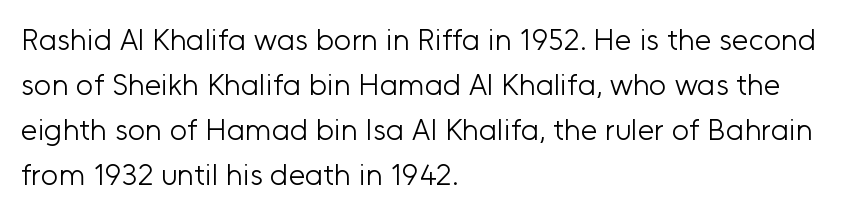
{"serif": "no", "italic": "no", "bold": "no", "weight": "light", "width": "normal", "stroke_contrast": "low", "x_height": "medium", "monospaced": "no", "underline": "no", "align": "left", "line_spacing": "normal", "line_spacing_ratio": 1.5, "letter_spacing": "normal", "letter_spacing_em": 0.0, "glyph_px": 30}
